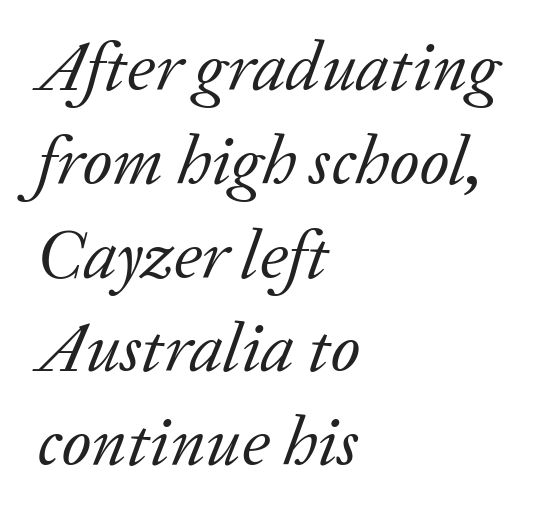
The compositor pushed each line to the left boundary. Does the lettering tilt? It does — this is italic. The specimen omits any rule beneath the text block's lines. Successive baselines arrive at the customary interval. Spacing between characters is what you'd get straight out of the box. The passage shown is typed in a proportional face where columns would drift.
